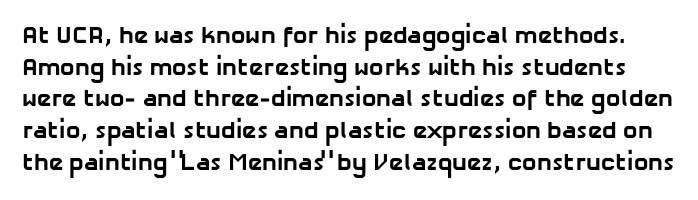
The passage shown has conventional tracking throughout. The area under the type is left untouched. These words are printed bold, with thick strokes throughout. Summary of vertical rhythm: regular, with standard interline spacing.
